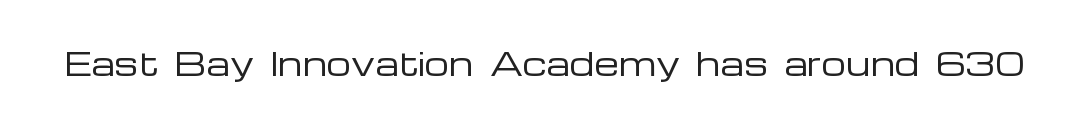
A quiet, ordinary-to-light weight characterises the typeface. This sample uses an upright cut, with every glyph sitting square on the baseline. The words here are not underlined. No feet cap the strokes, marking this as sans-serif type. The tracking reads as untouched default to a designer's eye. These lines are rendered in a variable-pitch font.
